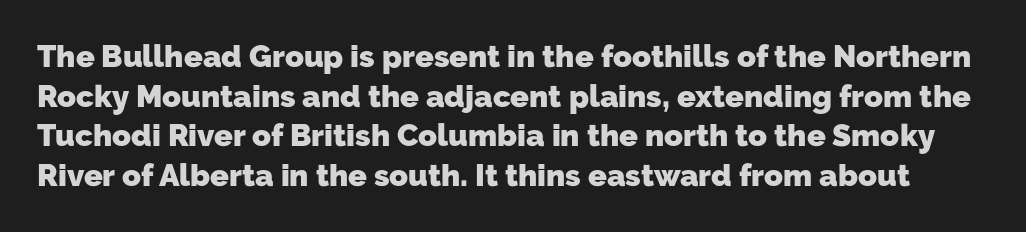
The image shows 31 px heavy sans-serif type; set normal line spacing (1.28x), normal letter spacing, not underlined; low stroke contrast and a medium x-height.
